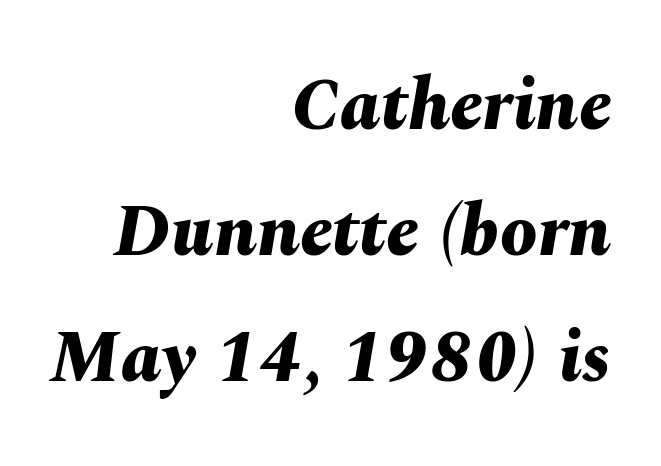
{"italic": "yes", "lean": "right", "slant_degrees": 10, "bold": "yes", "weight": "bold", "width": "normal", "stroke_contrast": "medium", "x_height": "medium", "monospaced": "no", "underline": "no", "align": "right", "line_spacing": "normal", "line_spacing_ratio": 1.7, "letter_spacing": "normal", "letter_spacing_em": 0.0, "glyph_px": 74}
